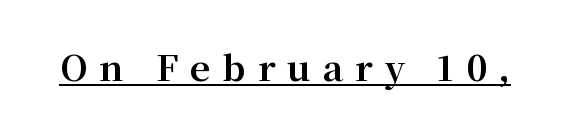
Q: Is the text bold? A: Yes.
Q: Is the text italic (slanted)? A: No, it is upright.
Q: Is the typeface a serif or a sans-serif typeface? A: Serif.
Q: Is the text underlined? A: Yes.
Q: Is the spacing between letters normal or unusually wide? A: Unusually wide.
Q: Width (condensed, normal, or wide)? A: Normal.
Q: Stroke contrast? A: Medium.
Q: x-height? A: Medium.
Q: Monospaced? A: No.
